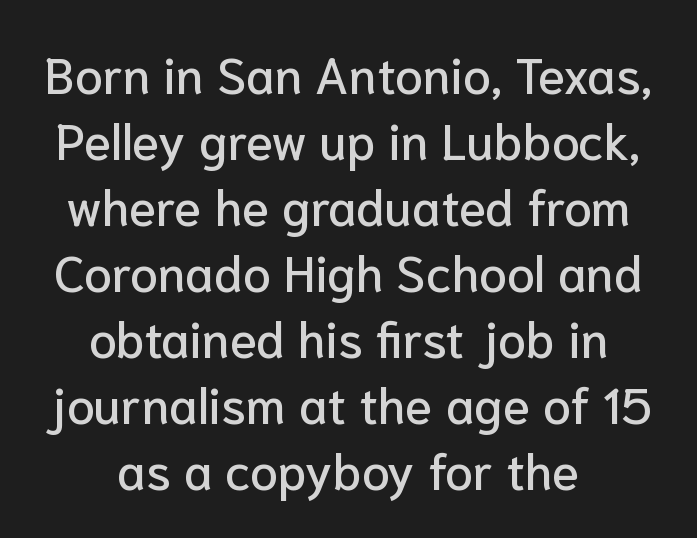
The image shows 50 px sans-serif type, upright; set centered, normal line spacing (1.32x), normal letter spacing, not underlined; low stroke contrast and a medium x-height.
